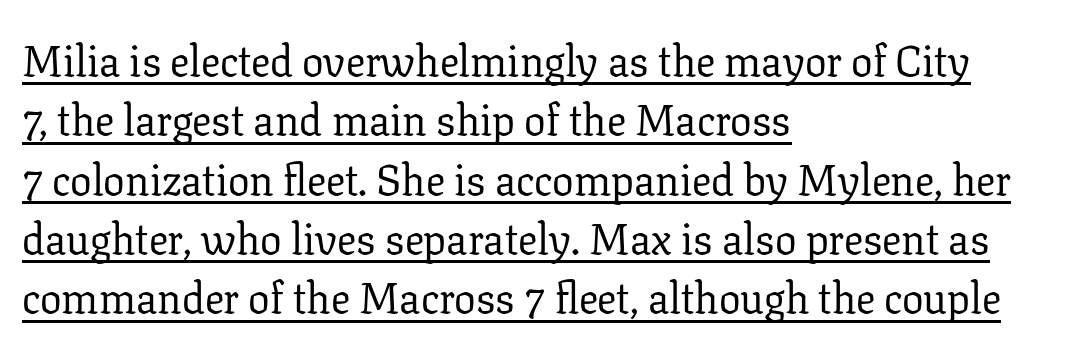
Q: Is the text bold? A: No.
Q: Is the text italic (slanted)? A: No, it is upright.
Q: Is the typeface a serif or a sans-serif typeface? A: Serif.
Q: Is the text underlined? A: Yes.
Q: How is the paragraph aligned? A: Left-aligned.
Q: Is the spacing between letters normal or unusually wide? A: Normal.
Q: Is the spacing between lines tight, normal or loose? A: Normal.
Q: Width (condensed, normal, or wide)? A: Normal.
Q: Stroke contrast? A: Low.
Q: x-height? A: Medium.
Q: Monospaced? A: No.
